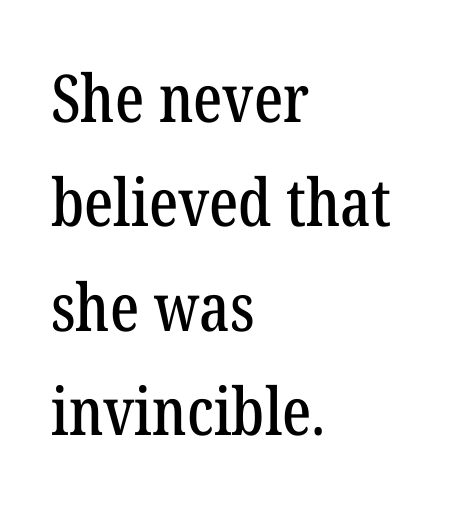
The setting favours the left margin, as ordinary paragraphs usually do. The face used here is proportionally spaced, like ordinary book or web type. Vertically, the passage feels balanced, rows spaced as you'd expect. The letterforms sit shoulder to shoulder at normal distance. Has an underline been added? It has not.
